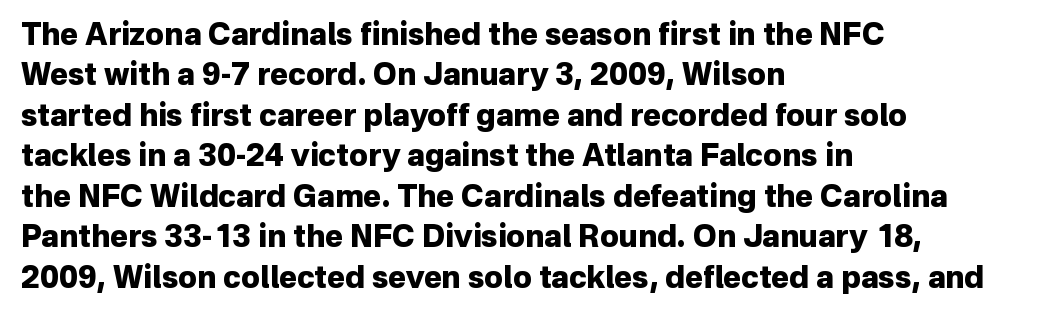
Q: Is the text bold? A: Yes.
Q: Is the text italic (slanted)? A: No, it is upright.
Q: Is the typeface a serif or a sans-serif typeface? A: Sans-serif.
Q: Is the text underlined? A: No.
Q: How is the paragraph aligned? A: Left-aligned.
Q: Is the spacing between letters normal or unusually wide? A: Normal.
Q: Is the spacing between lines tight, normal or loose? A: Normal.
Q: Width (condensed, normal, or wide)? A: Normal.
Q: Stroke contrast? A: Low.
Q: x-height? A: Medium.
Q: Monospaced? A: No.
